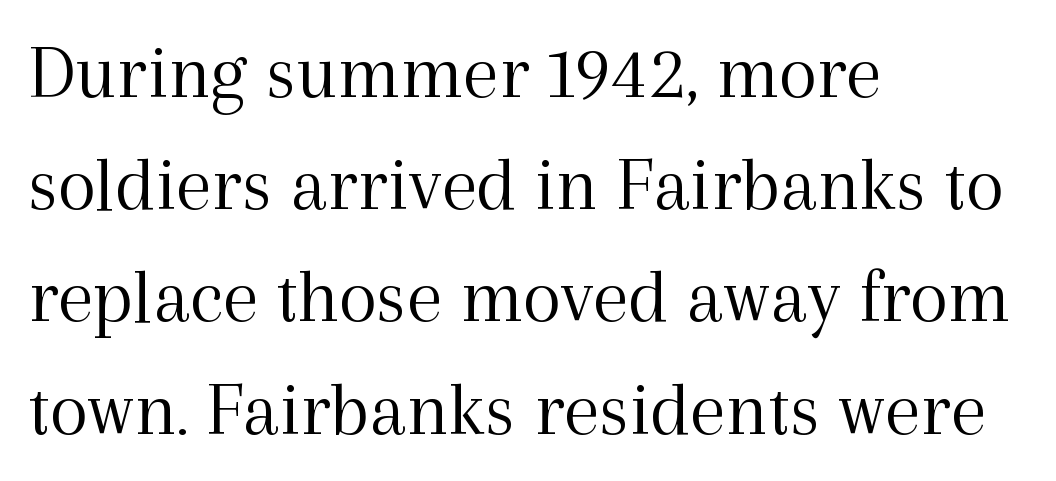
Notice how the passage keeps a crisp vertical edge on the left only. Unlike a clean sans, this face finishes its strokes with serifs. Compared with typical body copy, the letter spacing here is the same. No letter is thick-stroked: the sample isn't bold.
